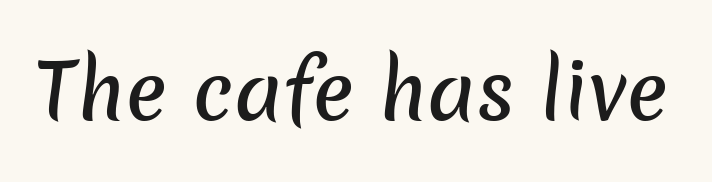
Nobody drew a line under any word here. The line texture is even and compact thanks to regular tracking. The rendering uses natural spacing where letterforms have individual widths. Stroke terminals: plain, sans-serif.
